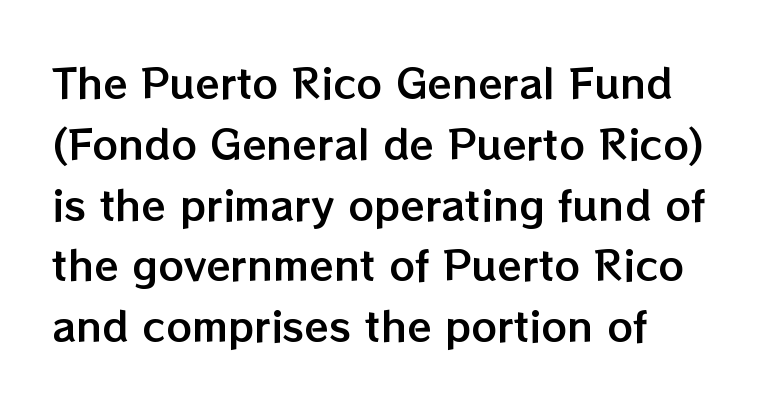
The image shows 40 px text type, upright; set normal line spacing (1.52x), normal letter spacing, not underlined; low stroke contrast and a medium x-height.
